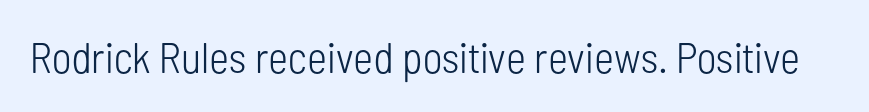
Q: Is the text bold? A: No.
Q: Is the text italic (slanted)? A: No, it is upright.
Q: Is the typeface a serif or a sans-serif typeface? A: Sans-serif.
Q: Is the text underlined? A: No.
Q: Is the spacing between letters normal or unusually wide? A: Normal.
Q: Width (condensed, normal, or wide)? A: Condensed.
Q: Stroke contrast? A: Low.
Q: x-height? A: Medium.
Q: Monospaced? A: No.
